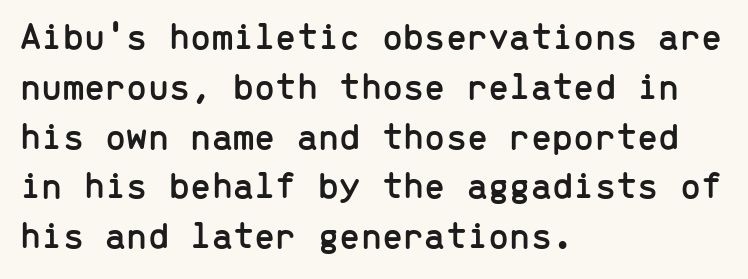
{"serif": "no", "italic": "no", "width": "normal", "stroke_contrast": "low", "x_height": "medium", "monospaced": "yes", "underline": "no", "align": "left", "line_spacing": "normal", "line_spacing_ratio": 1.31, "letter_spacing": "normal", "letter_spacing_em": 0.0, "glyph_px": 38}
